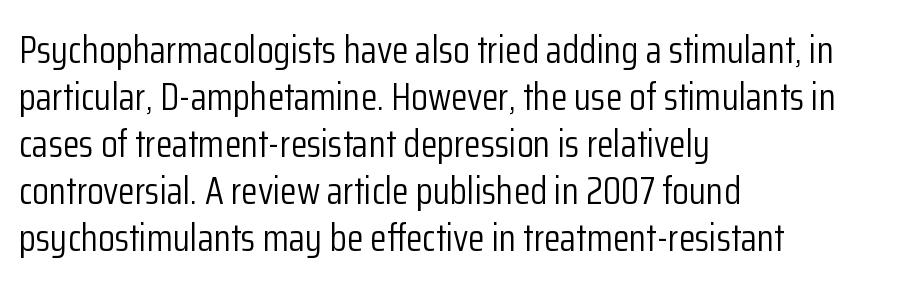
The image shows 38 px light, condensed sans-serif type, upright; set left-aligned, line spacing 1.24x, normal letter spacing, not underlined; low stroke contrast and a medium x-height.
